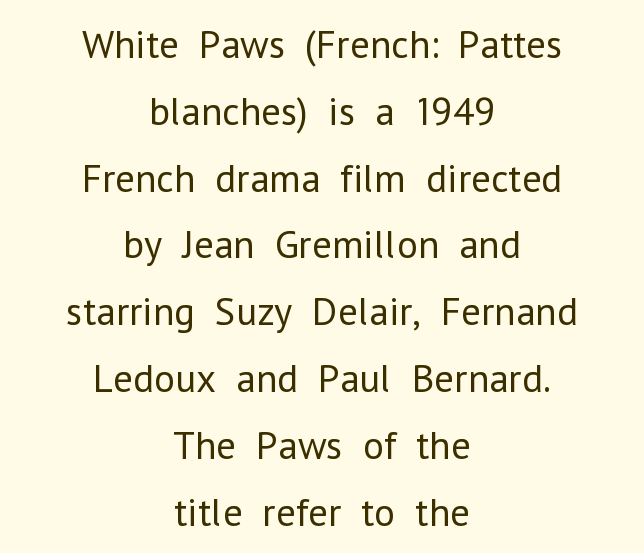
Q: Is the text bold? A: No.
Q: Is the text italic (slanted)? A: No, it is upright.
Q: Is the typeface a serif or a sans-serif typeface? A: Sans-serif.
Q: Is the text underlined? A: No.
Q: How is the paragraph aligned? A: Centered.
Q: Is the spacing between letters normal or unusually wide? A: Normal.
Q: Is the spacing between lines tight, normal or loose? A: Normal.
Q: Width (condensed, normal, or wide)? A: Normal.
Q: Stroke contrast? A: Low.
Q: x-height? A: Medium.
Q: Monospaced? A: No.
